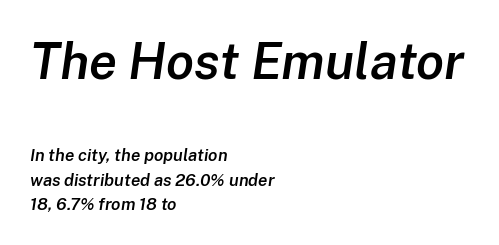
Q: Is the text bold? A: Semi-bold.
Q: Is the text italic (slanted)? A: Yes, it leans right by about 8 degrees.
Q: Is the text underlined? A: No.
Q: How is the paragraph aligned? A: Left-aligned.
Q: Is the spacing between letters normal or unusually wide? A: Normal.
Q: Is the spacing between lines tight, normal or loose? A: Normal.
Q: Which block of text is set in a larger size, the first (top) or the second (bottom)? A: The first (top) one.
Q: Width (condensed, normal, or wide)? A: Normal.
Q: Stroke contrast? A: Low.
Q: x-height? A: Medium.
Q: Monospaced? A: No.
